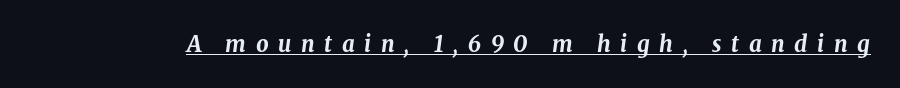
Q: Is the text bold? A: Yes.
Q: Is the text italic (slanted)? A: Yes, it leans right by about 8 degrees.
Q: Is the text underlined? A: Yes.
Q: Is the spacing between letters normal or unusually wide? A: Unusually wide.
